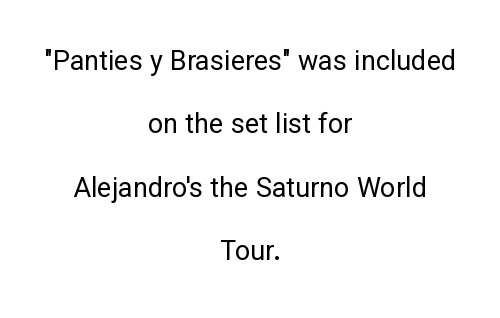
{"italic": "no", "bold": "no", "underline": "no", "align": "center", "line_spacing": "loose", "line_spacing_ratio": 2.35, "letter_spacing": "normal", "letter_spacing_em": 0.0, "glyph_px": 27}
